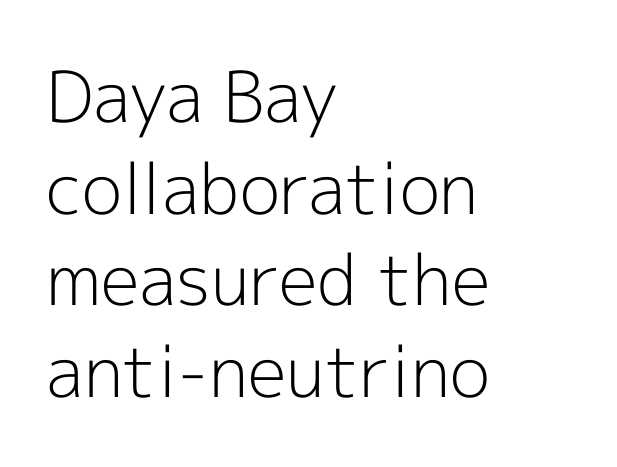
Baseline-to-baseline distance is the conventional proportion of letter height. Proportional: the letters do not fall into vertical columns. Any mark beneath the type? The region is blank. Compared with a centered layout, this one pins lines to the left instead. This is sans-serif lettering, the kind often seen on screens and signage. Short note: letters normally spaced.
